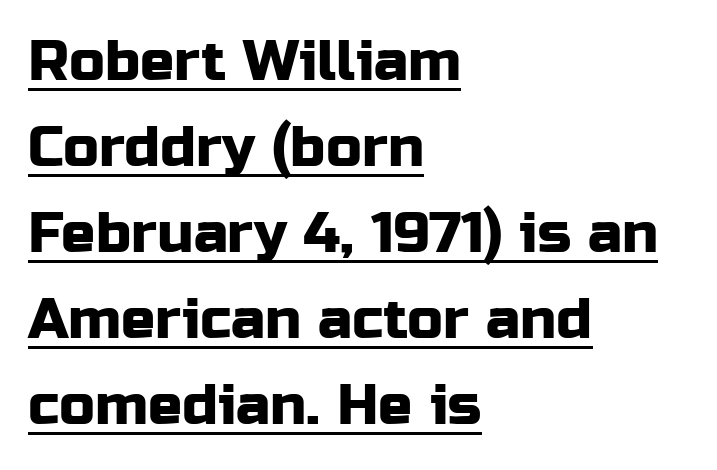
{"serif": "no", "italic": "no", "width": "normal", "stroke_contrast": "low", "x_height": "medium", "monospaced": "no", "underline": "yes", "align": "left", "line_spacing": "normal", "line_spacing_ratio": 1.51, "letter_spacing": "normal", "letter_spacing_em": 0.0, "glyph_px": 57}
